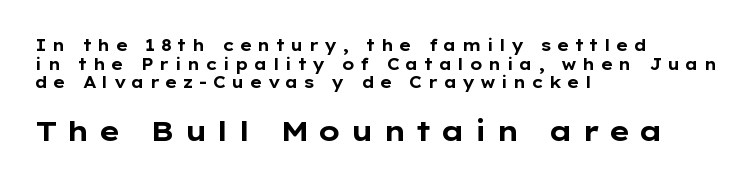
{"serif": "no", "italic": "no", "bold": "yes", "weight": "bold", "width": "wide", "stroke_contrast": "low", "x_height": "medium", "monospaced": "no", "underline": "no", "align": "left", "line_spacing_ratio": 1.16, "letter_spacing": "wide", "letter_spacing_em": 0.31, "larger_block": "second", "size_ratio": 1.75, "glyph_px": 28}
